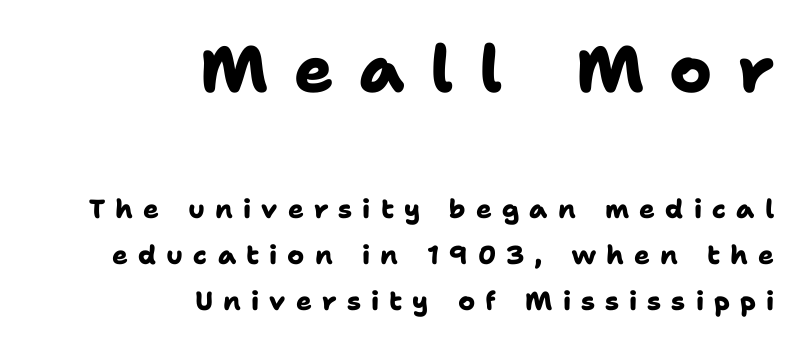
{"serif": "no", "bold": "yes", "weight": "heavy", "width": "normal", "stroke_contrast": "low", "x_height": "medium", "monospaced": "no", "underline": "no", "align": "right", "line_spacing_ratio": 1.76, "letter_spacing": "wide", "letter_spacing_em": 0.39, "larger_block": "first", "size_ratio": 2.5, "glyph_px": 65}
